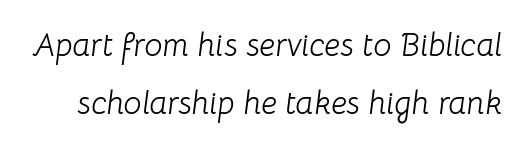
{"italic": "yes", "lean": "right", "slant_degrees": 8, "bold": "no", "weight": "light", "width": "normal", "stroke_contrast": "low", "x_height": "medium", "monospaced": "no", "underline": "no", "line_spacing_ratio": 1.82, "letter_spacing": "normal", "letter_spacing_em": 0.0, "glyph_px": 32}
